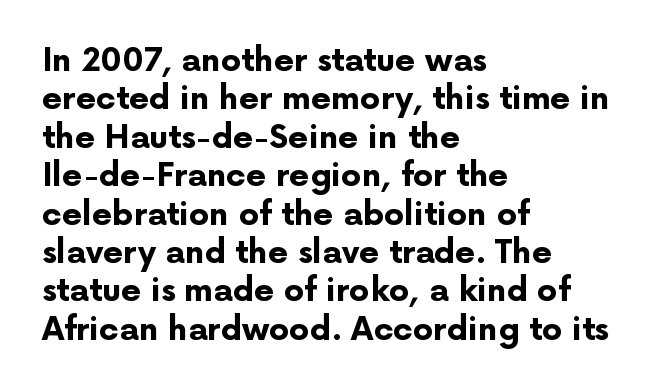
{"serif": "no", "italic": "no", "bold": "yes", "weight": "bold", "width": "normal", "stroke_contrast": "low", "x_height": "medium", "monospaced": "no", "underline": "no", "align": "left", "line_spacing_ratio": 1.2, "letter_spacing": "normal", "letter_spacing_em": 0.0, "glyph_px": 32}
